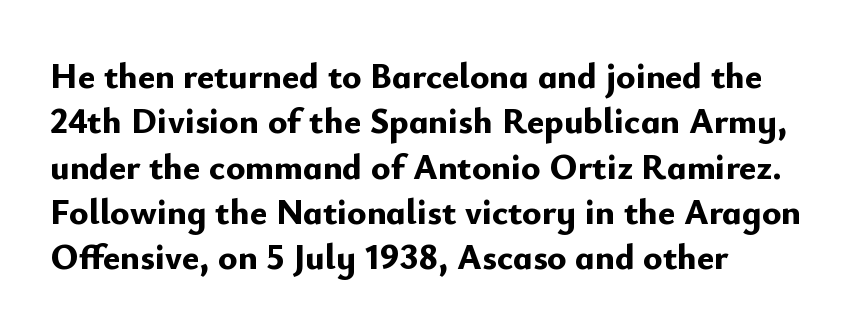
The image shows 36 px bold sans-serif type, upright; set left-aligned, normal line spacing (1.26x), normal letter spacing, not underlined; low stroke contrast and a small x-height.
